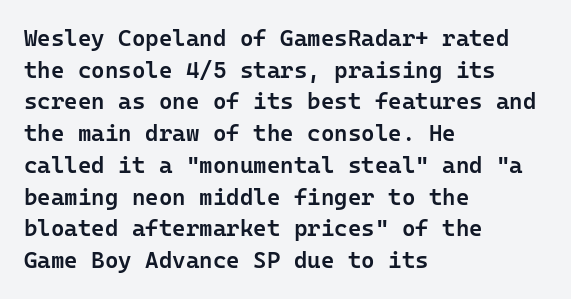
The image shows 23 px text type, upright; set left-aligned, normal line spacing (1.38x), normal letter spacing, not underlined.
